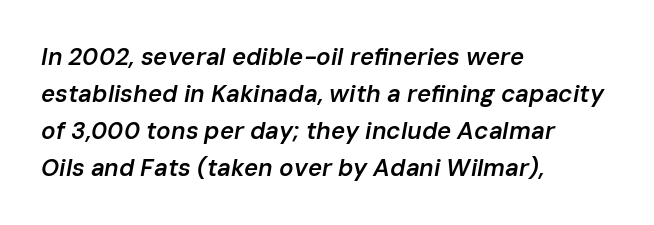
{"italic": "yes", "lean": "right", "slant_degrees": 10, "bold": "semi", "underline": "no", "align": "left", "line_spacing": "normal", "line_spacing_ratio": 1.54, "letter_spacing": "normal", "letter_spacing_em": 0.0, "glyph_px": 24}
